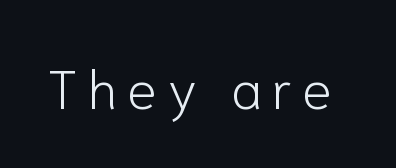
Q: Is the text bold? A: No.
Q: Is the text italic (slanted)? A: No, it is upright.
Q: Is the typeface a serif or a sans-serif typeface? A: Sans-serif.
Q: Is the text underlined? A: No.
Q: Width (condensed, normal, or wide)? A: Normal.
Q: Stroke contrast? A: Low.
Q: x-height? A: Medium.
Q: Monospaced? A: No.
